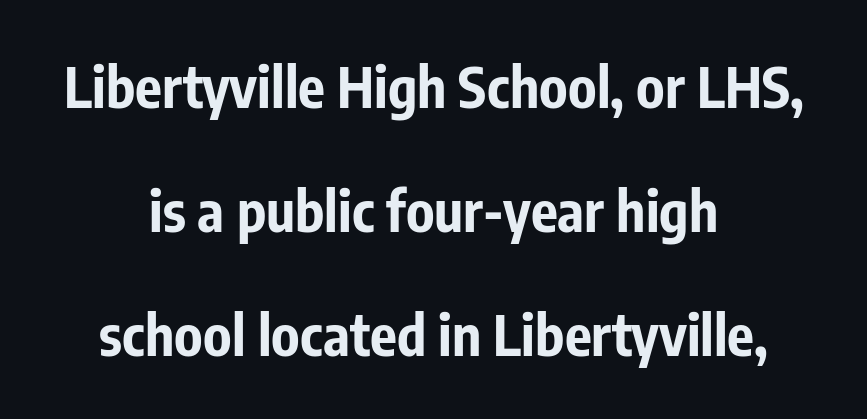
The image shows 56 px bold, condensed sans-serif type, upright; set centered, loose line spacing (2.21x), normal letter spacing, not underlined; low stroke contrast and a medium x-height.
